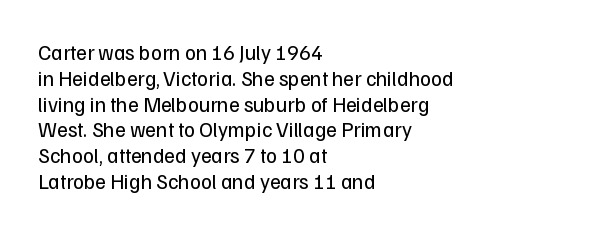
Visually the block forms a straight wall on the left and a jagged coastline on the right. This sample uses plain, unmodified letter spacing. The face looks like a standard text weight, possibly lighter. Check under the words: just untouched page. Does the lettering tilt? It doesn't — this is upright.
